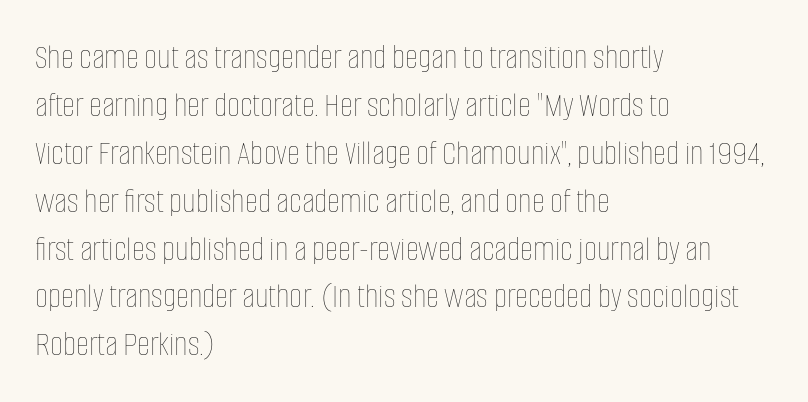
Q: Is the text bold? A: No.
Q: Is the text italic (slanted)? A: No, it is upright.
Q: Is the text underlined? A: No.
Q: How is the paragraph aligned? A: Left-aligned.
Q: Is the spacing between letters normal or unusually wide? A: Normal.
Q: Is the spacing between lines tight, normal or loose? A: Normal.
Q: Width (condensed, normal, or wide)? A: Condensed.
Q: Stroke contrast? A: Low.
Q: x-height? A: Large.
Q: Monospaced? A: No.
